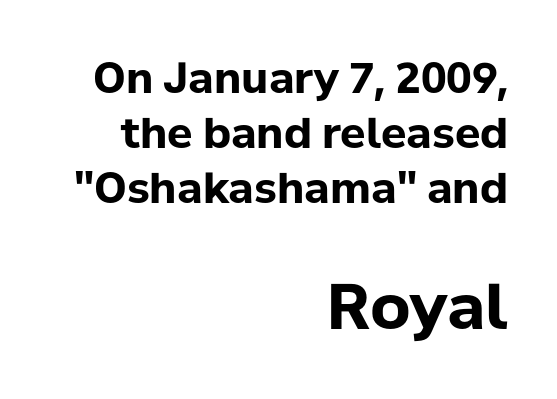
{"serif": "no", "italic": "no", "bold": "yes", "weight": "bold", "width": "normal", "stroke_contrast": "low", "x_height": "medium", "monospaced": "no", "underline": "no", "align": "right", "line_spacing": "normal", "line_spacing_ratio": 1.31, "letter_spacing": "normal", "letter_spacing_em": 0.0, "larger_block": "second", "size_ratio": 1.5, "glyph_px": 63}
